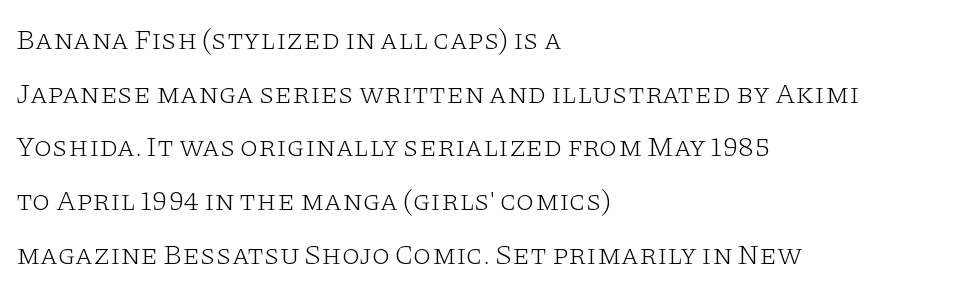
The rag falls on the right side of this text block. This sample uses an upright cut, with every glyph sitting square on the baseline. Weight: not bold — regular or lighter. Spacing verdict: proportional, widths tailored to each character. Is this a sans? No — the strokes have serifs. The face used here is rendered with its standard letterfit.
